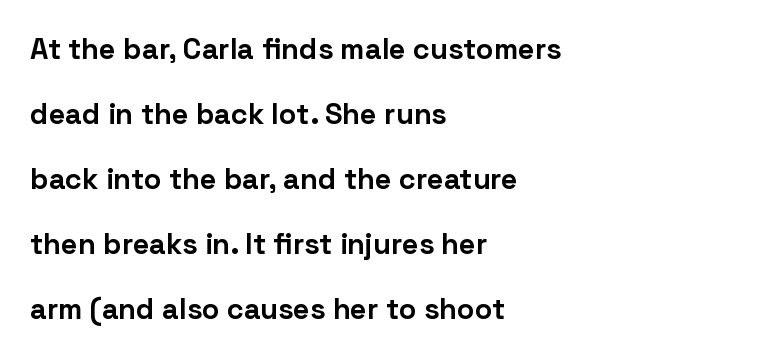
The line-height multiplier appears high, well above default. Clear beneath every line of the passage. Do the characters align in a grid? No, the font is proportional. The sample has been set heavy, in full bold. The rendering anchors every line to the left-hand side.
